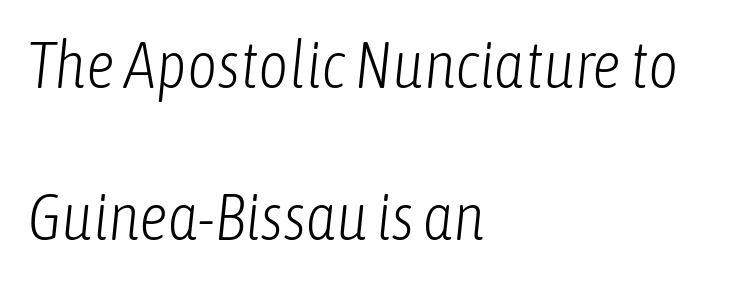
The image shows 65 px light, condensed type, italic (leaning right); set left-aligned, loose line spacing (2.34x), normal letter spacing, not underlined; low stroke contrast and a medium x-height.
